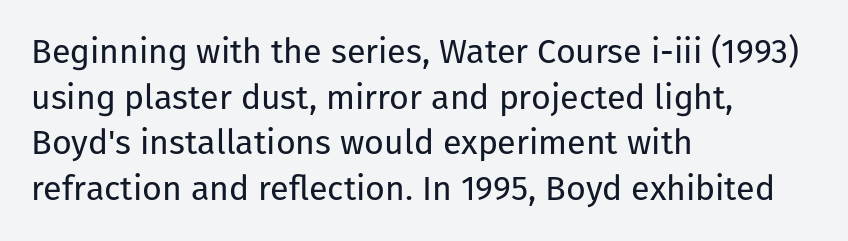
The line-height multiplier appears to be the usual default. The lines are quadded left. No chunkiness to these letters — they're not bold. I'd call this a sans setting — the letters go barefoot. Rule under the text: the space is simply empty. Letter spacing: default.
